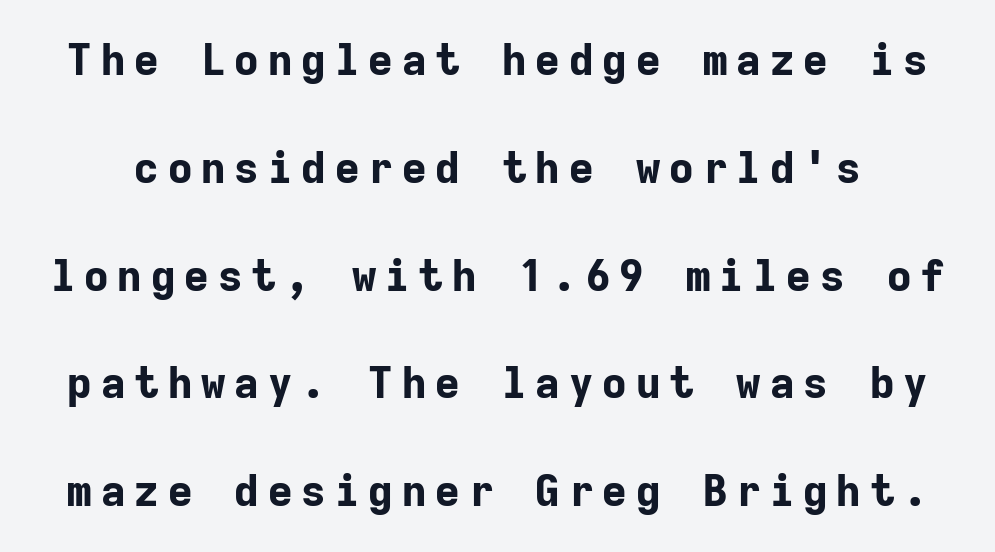
Q: Is the text bold? A: Yes.
Q: Is the text italic (slanted)? A: No, it is upright.
Q: Is the typeface a serif or a sans-serif typeface? A: Sans-serif.
Q: Is the text underlined? A: No.
Q: Is the spacing between lines tight, normal or loose? A: Loose.
Q: Width (condensed, normal, or wide)? A: Normal.
Q: Stroke contrast? A: Low.
Q: x-height? A: Medium.
Q: Monospaced? A: Yes.
